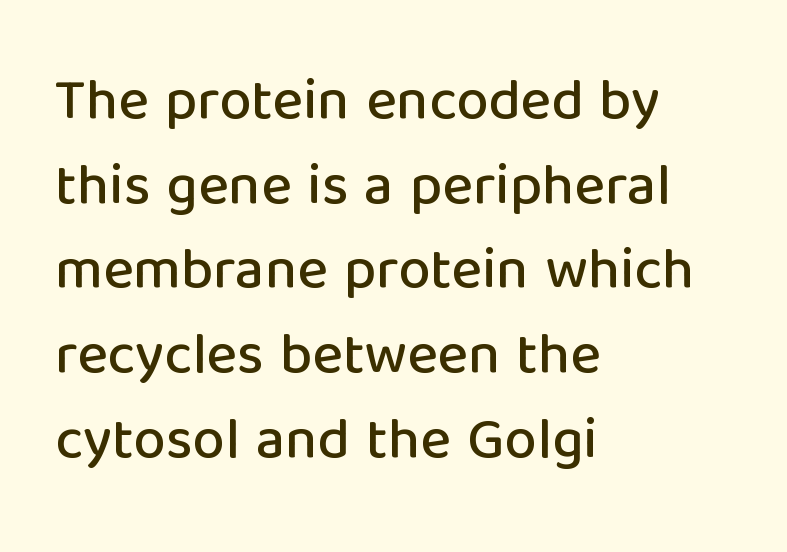
{"serif": "no", "italic": "no", "width": "normal", "stroke_contrast": "low", "x_height": "medium", "monospaced": "no", "underline": "no", "align": "left", "line_spacing": "normal", "line_spacing_ratio": 1.46, "letter_spacing": "normal", "letter_spacing_em": 0.0, "glyph_px": 58}
